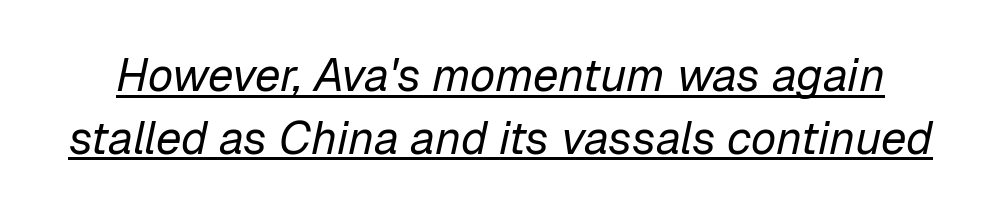
The font's italic variant was chosen for this text. Summary of vertical rhythm: regular, with standard interline spacing. Heaviness? Minimal to ordinary, like unemphasized prose. In terms of letterspacing, this is plain default setting.
